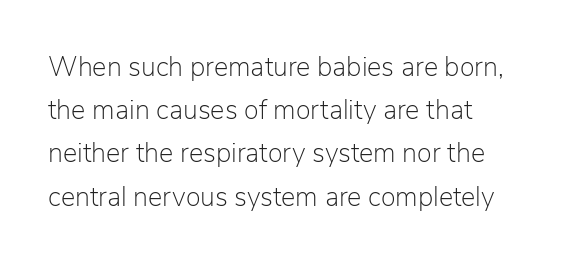
The image shows 27 px text type, upright; set left-aligned, normal line spacing (1.6x), normal letter spacing, not underlined.
